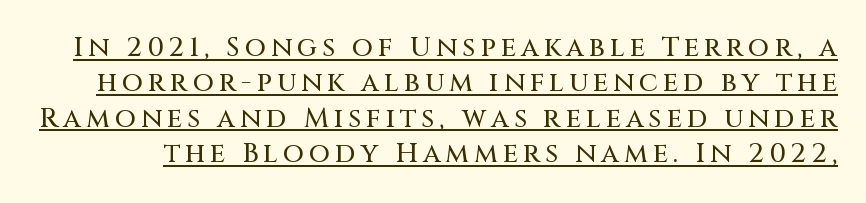
The passage shown is underscored from start to finish. Every character sits straight up, as roman type does. The vertical gap from one line to the next is medium.
